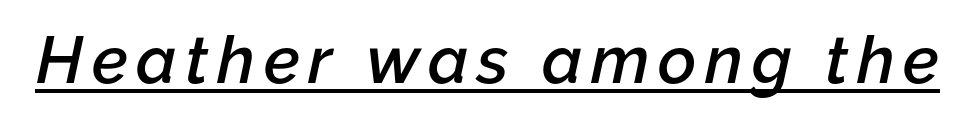
{"italic": "yes", "lean": "right", "slant_degrees": 12, "bold": "semi", "weight": "semibold", "width": "normal", "stroke_contrast": "low", "x_height": "medium", "monospaced": "no", "underline": "yes", "glyph_px": 66}
